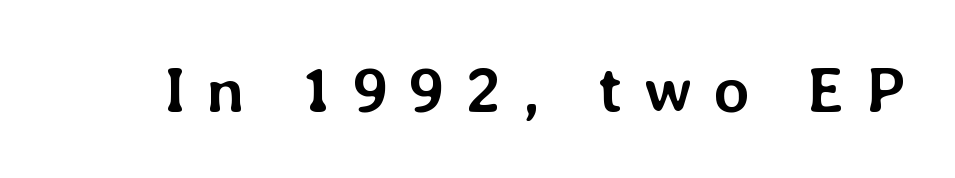
Letter spacing: wide. A bare baseline throughout the passage. Vertical strokes here are truly vertical. A typesetter would call this proportional, since set widths differ per character. Set as a true bold cut, around the 700 mark.
